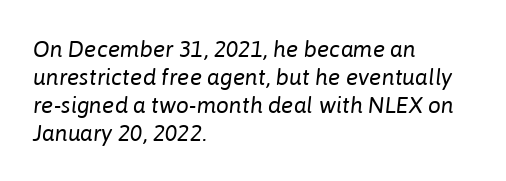
{"italic": "yes", "lean": "right", "slant_degrees": 6, "bold": "no", "underline": "no", "align": "left", "line_spacing_ratio": 1.22, "letter_spacing": "normal", "letter_spacing_em": 0.0, "glyph_px": 23}
